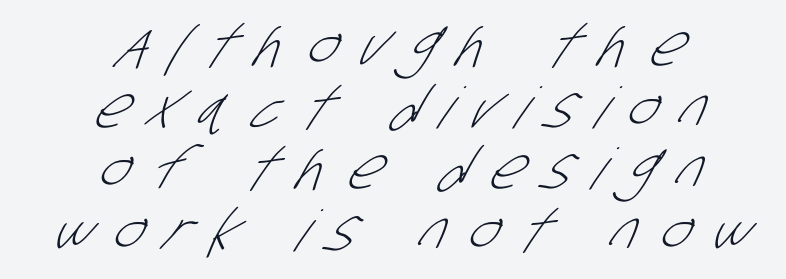
These lines are rendered in a variable-pitch font. The passage shown has open, widely tracked lettering throughout. Letters rest on an invisible, unmarked baseline. Honestly, the rows look squashed on top of each other. These glyphs show unthickened strokes, regular width or finer. Teacher's note: observe the equal gaps on both sides — that is centered alignment.
